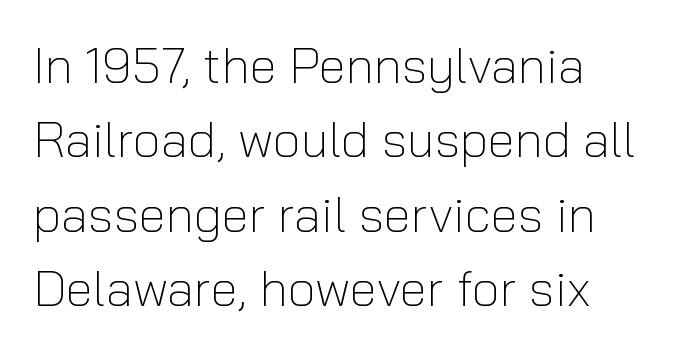
Vertical spacing — default. Quick note: underline off. Italic: no, the glyphs are upright roman. A light-to-regular cut is what we see here.
